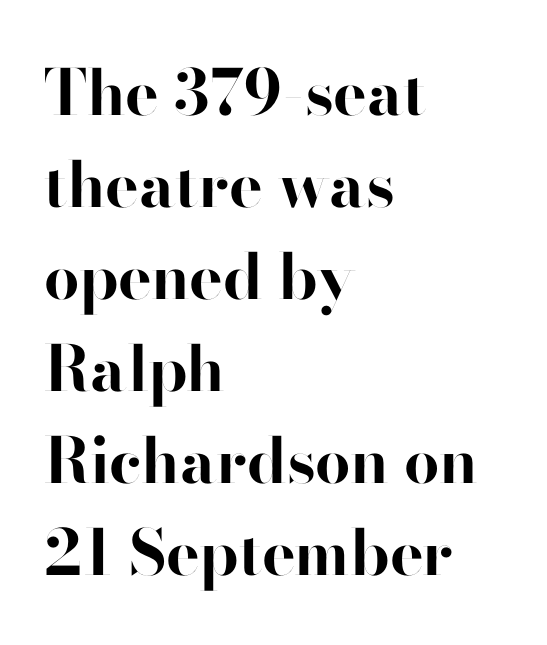
{"serif": "no", "italic": "no", "bold": "yes", "weight": "bold", "width": "normal", "stroke_contrast": "high", "x_height": "small", "monospaced": "no", "underline": "no", "align": "left", "line_spacing": "normal", "line_spacing_ratio": 1.46, "letter_spacing": "normal", "letter_spacing_em": 0.0, "glyph_px": 63}
